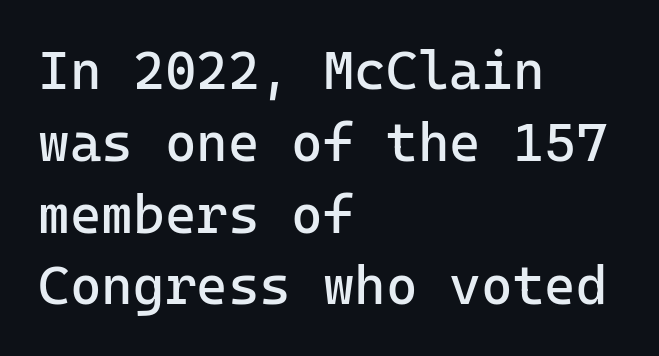
A normal amount of white space separates one row of letters from the next. Does the type have serifs? No, each stem ends abruptly. Here the designer chose a console-style face with uniform glyph widths. This reads as an unemphasized weight, regular at the heaviest. These lines stack with their left ends in a neat column.
